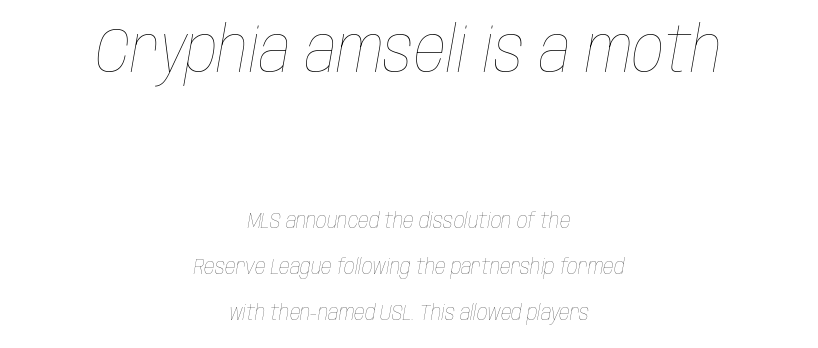
The area under the type is left untouched. Look at the glyph heights: the upper group is clearly the bigger setting. Leading is clearly above the norm, producing a sparse column. The tracking reads as untouched default to a designer's eye.
